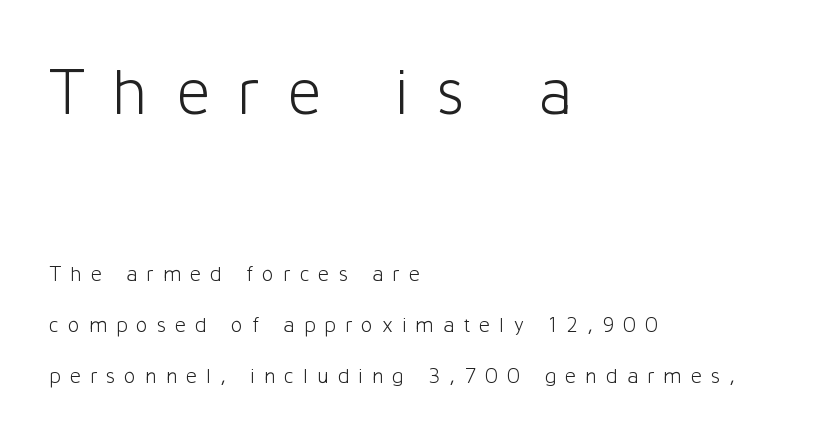
Q: Is the text bold? A: No.
Q: Is the text italic (slanted)? A: No, it is upright.
Q: Is the typeface a serif or a sans-serif typeface? A: Sans-serif.
Q: Is the text underlined? A: No.
Q: How is the paragraph aligned? A: Left-aligned.
Q: Is the spacing between letters normal or unusually wide? A: Unusually wide.
Q: Is the spacing between lines tight, normal or loose? A: Loose.
Q: Which block of text is set in a larger size, the first (top) or the second (bottom)? A: The first (top) one.
Q: Width (condensed, normal, or wide)? A: Normal.
Q: Stroke contrast? A: Low.
Q: x-height? A: Medium.
Q: Monospaced? A: No.
